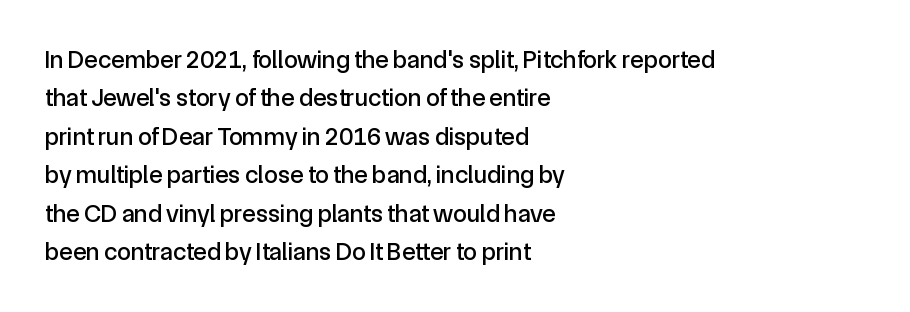
The image shows 25 px text type, upright; set left-aligned, normal line spacing (1.54x), normal letter spacing, not underlined.
